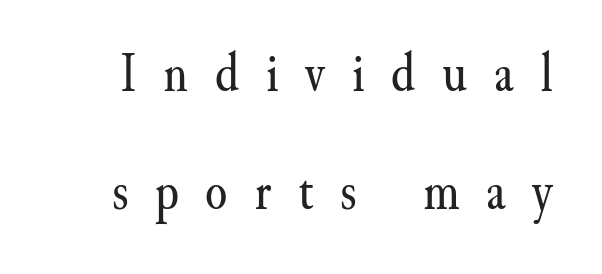
Q: Is the text bold? A: No.
Q: Is the text italic (slanted)? A: No, it is upright.
Q: Is the typeface a serif or a sans-serif typeface? A: Serif.
Q: Is the text underlined? A: No.
Q: Is the spacing between letters normal or unusually wide? A: Unusually wide.
Q: Is the spacing between lines tight, normal or loose? A: Loose.
Q: Width (condensed, normal, or wide)? A: Normal.
Q: Stroke contrast? A: Medium.
Q: x-height? A: Small.
Q: Monospaced? A: No.
